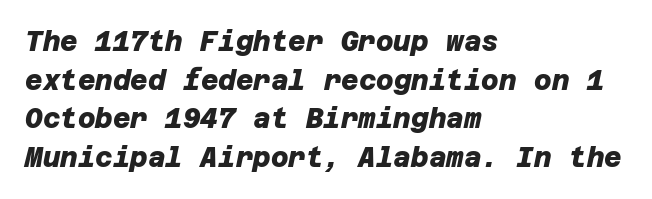
The image shows 27 px bold type; set left-aligned, normal line spacing (1.43x), normal letter spacing, not underlined.
